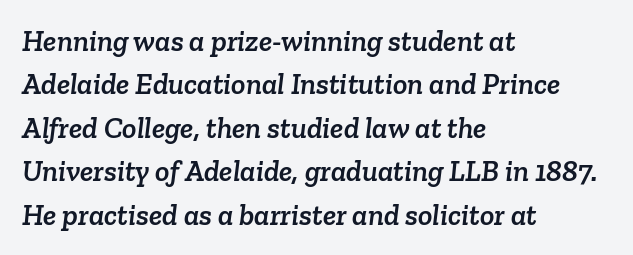
{"serif": "yes", "width": "normal", "stroke_contrast": "low", "x_height": "medium", "monospaced": "no", "underline": "no", "align": "left", "line_spacing": "normal", "line_spacing_ratio": 1.45, "letter_spacing": "normal", "letter_spacing_em": 0.0, "glyph_px": 30}
